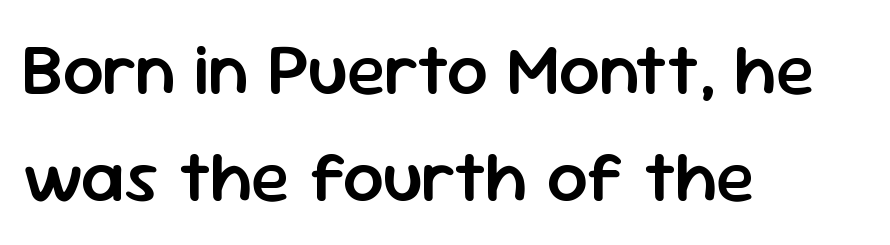
The image shows 72 px semibold sans-serif type, upright; set left-aligned, normal line spacing (1.48x), normal letter spacing, not underlined; low stroke contrast and a medium x-height.
